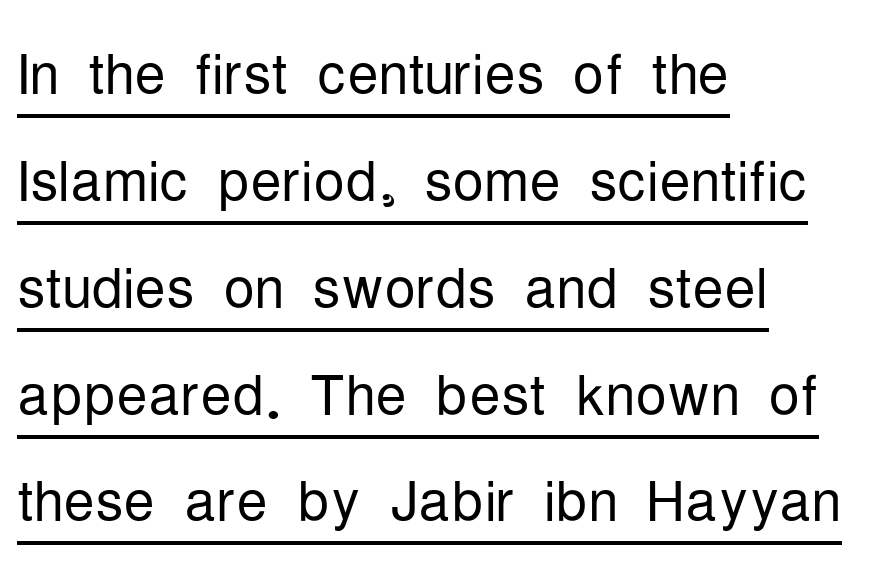
{"serif": "no", "italic": "no", "bold": "no", "weight": "light", "width": "condensed", "stroke_contrast": "low", "x_height": "medium", "monospaced": "no", "underline": "yes", "align": "left", "line_spacing": "normal", "line_spacing_ratio": 1.37, "letter_spacing": "normal", "letter_spacing_em": 0.0, "glyph_px": 78}
